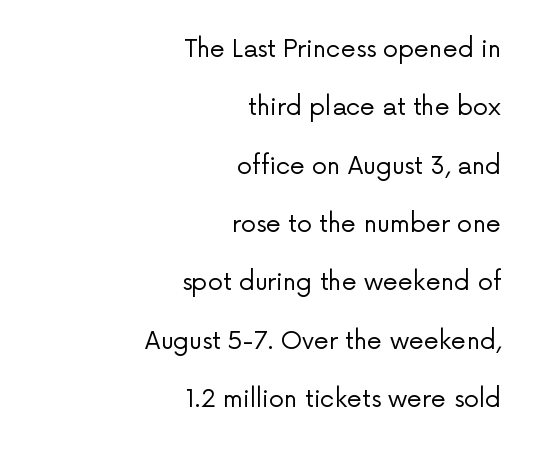
Q: Is the text bold? A: No.
Q: Is the text italic (slanted)? A: No, it is upright.
Q: Is the text underlined? A: No.
Q: How is the paragraph aligned? A: Right-aligned.
Q: Is the spacing between letters normal or unusually wide? A: Normal.
Q: Is the spacing between lines tight, normal or loose? A: Loose.
